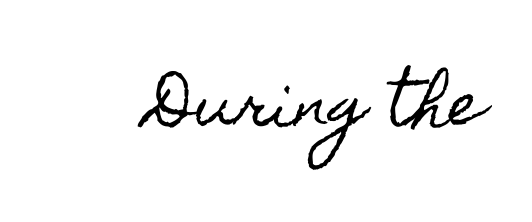
Proportional: the letters do not fall into vertical columns. Quick note: underline off. Words appear dense and cohesive because spacing is normal.
